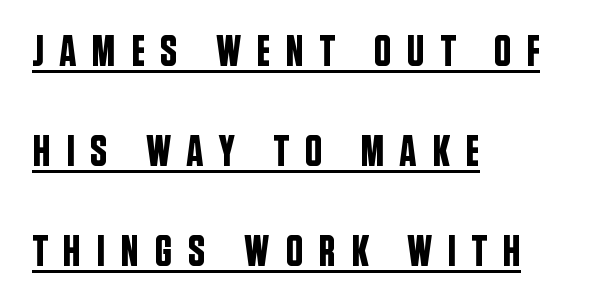
Q: Is the text italic (slanted)? A: No, it is upright.
Q: Is the typeface a serif or a sans-serif typeface? A: Sans-serif.
Q: Is the text underlined? A: Yes.
Q: How is the paragraph aligned? A: Left-aligned.
Q: Is the spacing between letters normal or unusually wide? A: Unusually wide.
Q: Is the spacing between lines tight, normal or loose? A: Loose.
Q: Width (condensed, normal, or wide)? A: Condensed.
Q: Stroke contrast? A: Low.
Q: x-height? A: Large.
Q: Monospaced? A: No.
